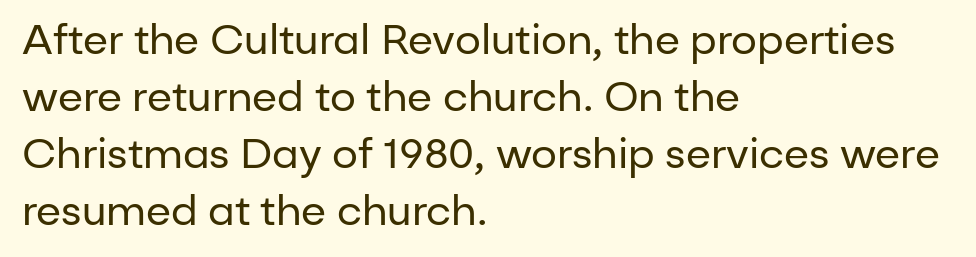
Just letters on the line, the space beneath them empty. In terms of posture, this sample is upright. Proportional: the letters do not fall into vertical columns. Baseline-to-baseline distance is the conventional proportion of letter height. The text block is weighted toward the left margin, trailing off unevenly rightward. The rendering keeps characters at their native spacing.
